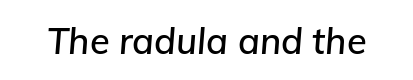
{"italic": "yes", "lean": "right", "slant_degrees": 5, "width": "normal", "stroke_contrast": "low", "x_height": "medium", "monospaced": "no", "underline": "no", "letter_spacing": "normal", "letter_spacing_em": 0.0, "glyph_px": 36}
